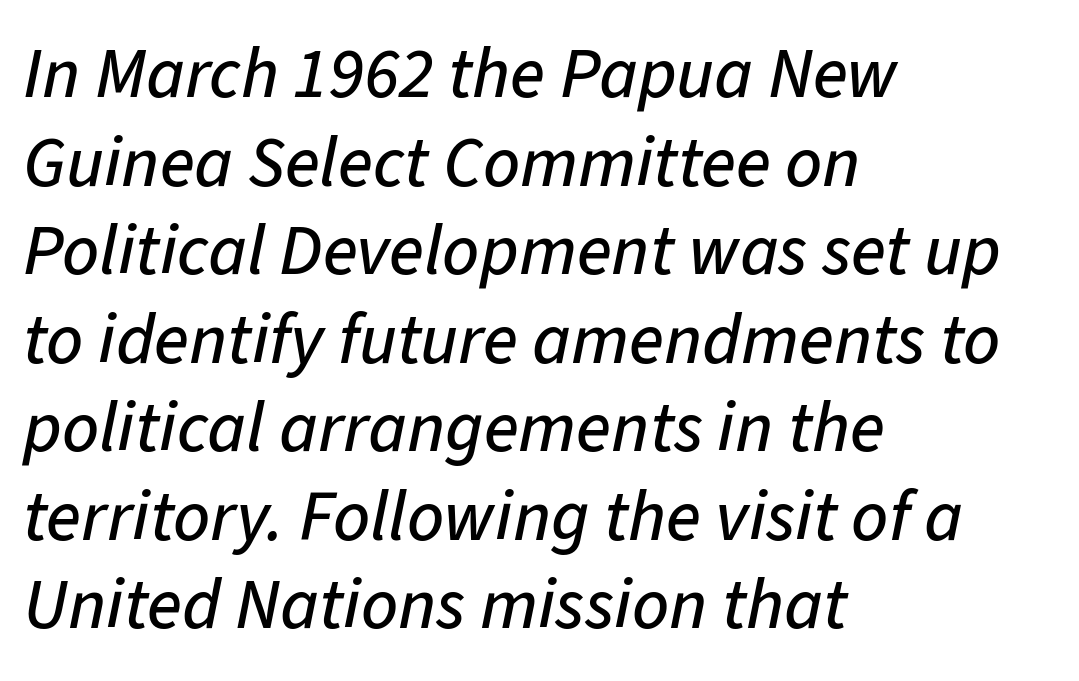
{"italic": "yes", "lean": "right", "slant_degrees": 11, "width": "normal", "stroke_contrast": "low", "x_height": "medium", "monospaced": "no", "underline": "no", "align": "left", "line_spacing_ratio": 1.23, "letter_spacing": "normal", "letter_spacing_em": 0.0, "glyph_px": 72}
